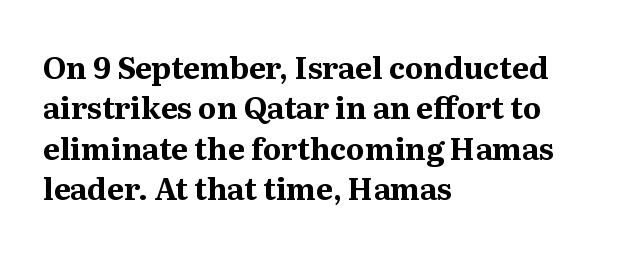
The image shows 30 px bold serif type, upright; set left-aligned, normal line spacing (1.35x), normal letter spacing, not underlined; medium stroke contrast and a medium x-height.
